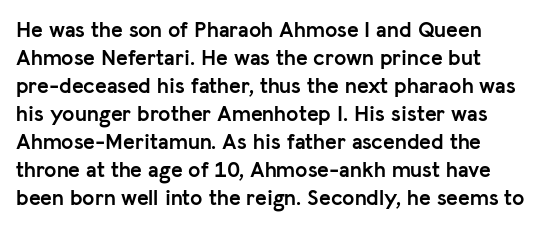
The font is running at its bold setting. Characters remain perfectly vertical along every line. Baseline-to-baseline distance is the conventional proportion of letter height. Nobody drew a line under any word here. What stands out about the letter spacing? Nothing — it is the standard amount.
